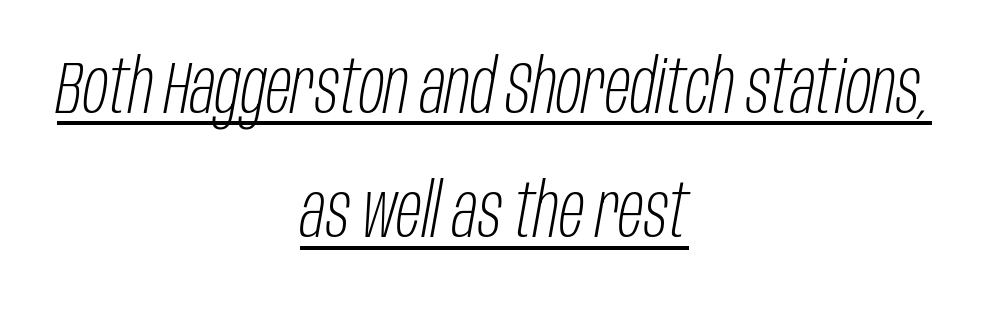
The image shows 75 px light, condensed type, italic (leaning right); set centered, normal line spacing (1.66x), normal letter spacing, underlined; low stroke contrast and a large x-height.
